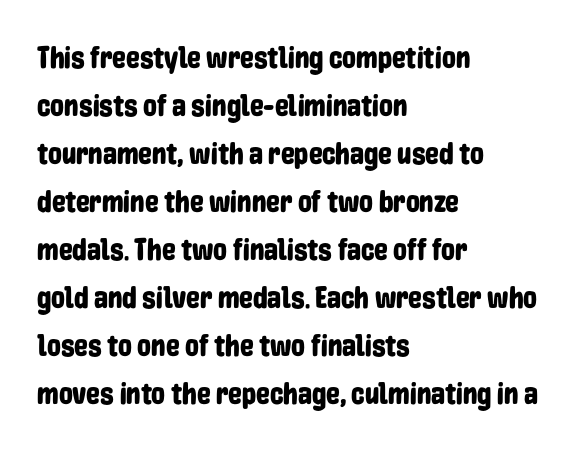
The specimen omits any rule beneath the text block's lines. Where is the straight margin? On the left. These lines are rendered in a variable-pitch font. The designer went with a sans here, leaving each stem footless. What's the leading like? Ordinary, nothing unusual.
